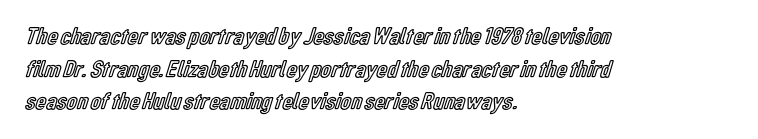
Q: Is the text italic (slanted)? A: Yes.
Q: Is the text underlined? A: No.
Q: How is the paragraph aligned? A: Left-aligned.
Q: Is the spacing between letters normal or unusually wide? A: Normal.
Q: Is the spacing between lines tight, normal or loose? A: Normal.
